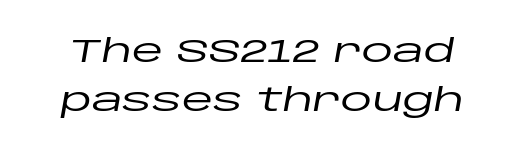
Q: Is the text italic (slanted)? A: Yes, it leans right by about 10 degrees.
Q: Is the text underlined? A: No.
Q: Is the spacing between letters normal or unusually wide? A: Normal.
Q: Is the spacing between lines tight, normal or loose? A: Normal.
Q: Width (condensed, normal, or wide)? A: Wide.
Q: Stroke contrast? A: Low.
Q: x-height? A: Large.
Q: Monospaced? A: No.
